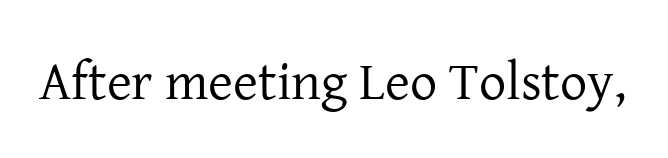
Q: Is the text bold? A: No.
Q: Is the text italic (slanted)? A: No, it is upright.
Q: Is the typeface a serif or a sans-serif typeface? A: Serif.
Q: Is the text underlined? A: No.
Q: Is the spacing between letters normal or unusually wide? A: Normal.
Q: Width (condensed, normal, or wide)? A: Normal.
Q: Stroke contrast? A: Low.
Q: x-height? A: Medium.
Q: Monospaced? A: No.
